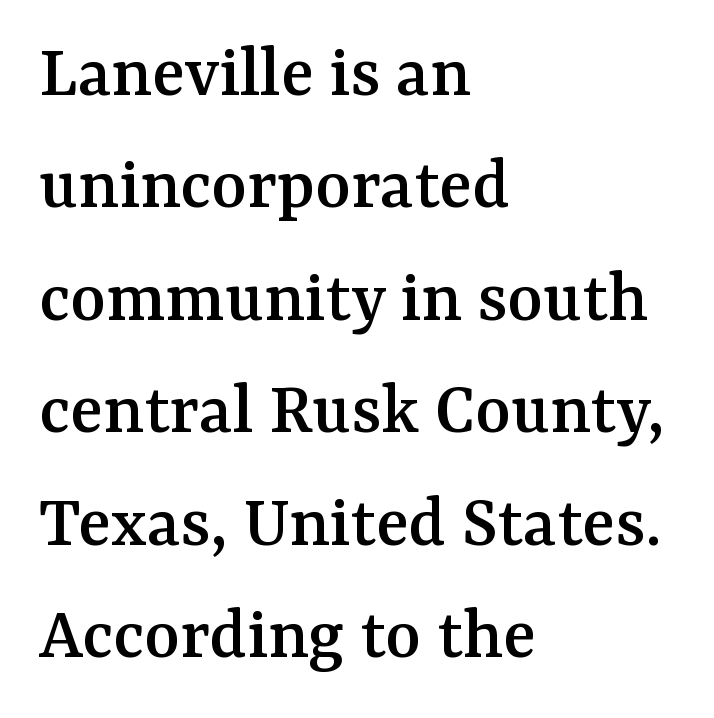
{"serif": "yes", "italic": "no", "width": "normal", "stroke_contrast": "medium", "x_height": "medium", "monospaced": "no", "underline": "no", "align": "left", "line_spacing": "normal", "line_spacing_ratio": 1.48, "letter_spacing": "normal", "letter_spacing_em": 0.0, "glyph_px": 76}
